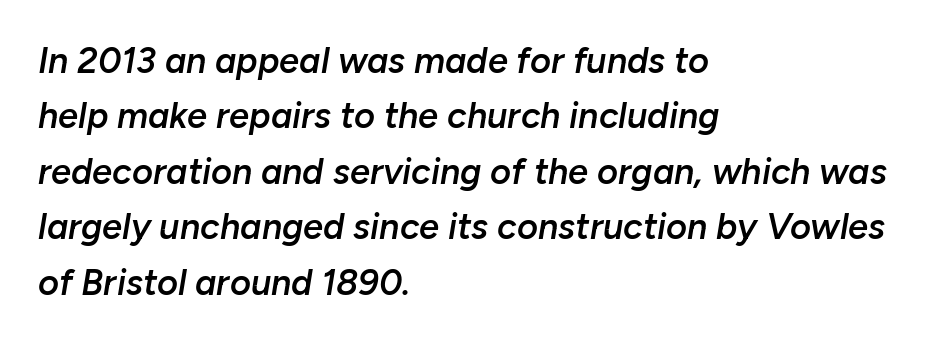
Q: Is the text bold? A: Semi-bold.
Q: Is the text italic (slanted)? A: Yes, it leans right by about 10 degrees.
Q: Is the text underlined? A: No.
Q: How is the paragraph aligned? A: Left-aligned.
Q: Is the spacing between letters normal or unusually wide? A: Normal.
Q: Is the spacing between lines tight, normal or loose? A: Normal.
Q: Width (condensed, normal, or wide)? A: Normal.
Q: Stroke contrast? A: Low.
Q: x-height? A: Medium.
Q: Monospaced? A: No.
